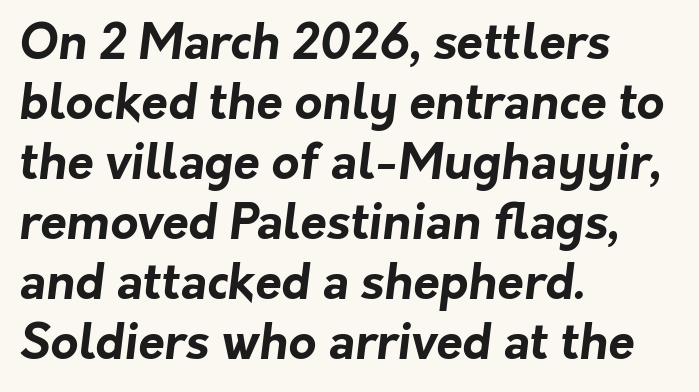
The face used here is proportionally spaced, like ordinary book or web type. Between one letter and the next there's only the usual sliver of space. Nobody drew a line under any word here. Is the block centered? No — it sits flush against the left margin.
